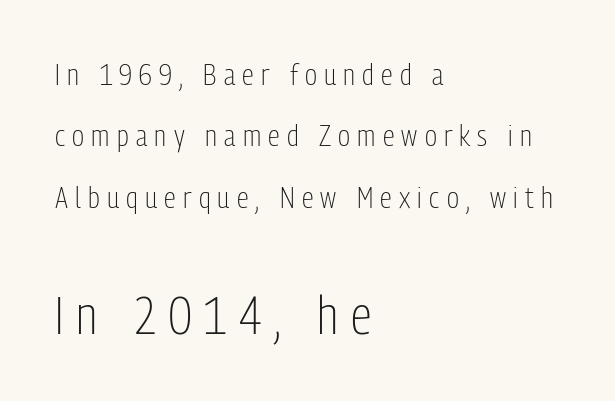
{"serif": "no", "italic": "no", "bold": "no", "weight": "light", "width": "condensed", "stroke_contrast": "low", "x_height": "medium", "monospaced": "no", "underline": "no", "align": "left", "line_spacing": "loose", "line_spacing_ratio": 2.05, "letter_spacing": "wide", "letter_spacing_em": 0.24, "larger_block": "second", "size_ratio": 1.77, "glyph_px": 53}
